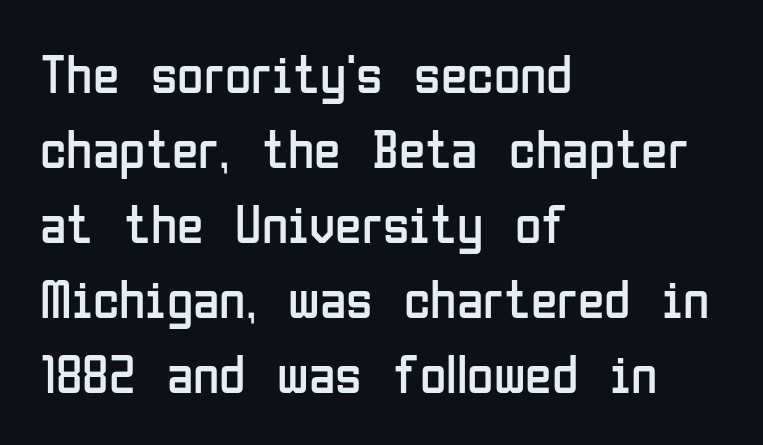
The passage shown is typed in a proportional face where columns would drift. Italic? Not at all — the glyphs are vertical. These lines stack with their left ends in a neat column. What kind of face is this? One without serifs — a sans. Between one letter and the next there's only the usual sliver of space. The designer left line spacing at the default.
